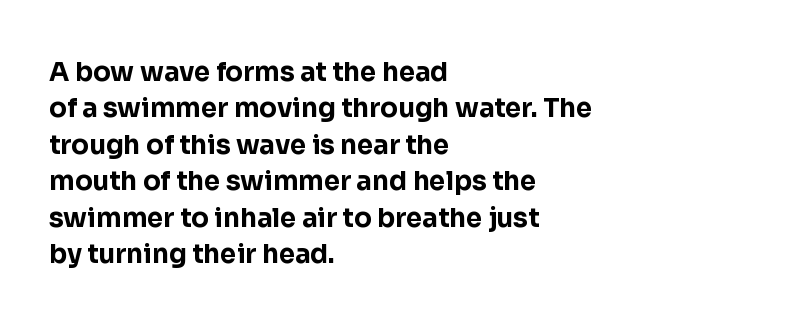
{"italic": "no", "bold": "yes", "underline": "no", "align": "left", "line_spacing": "normal", "line_spacing_ratio": 1.4, "letter_spacing": "normal", "letter_spacing_em": 0.0, "glyph_px": 26}
